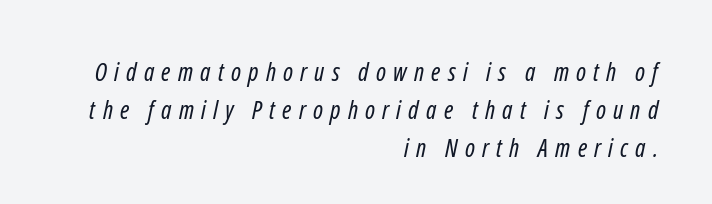
Q: Is the text bold? A: No.
Q: Is the text underlined? A: No.
Q: How is the paragraph aligned? A: Right-aligned.
Q: Is the spacing between letters normal or unusually wide? A: Unusually wide.
Q: Is the spacing between lines tight, normal or loose? A: Normal.
